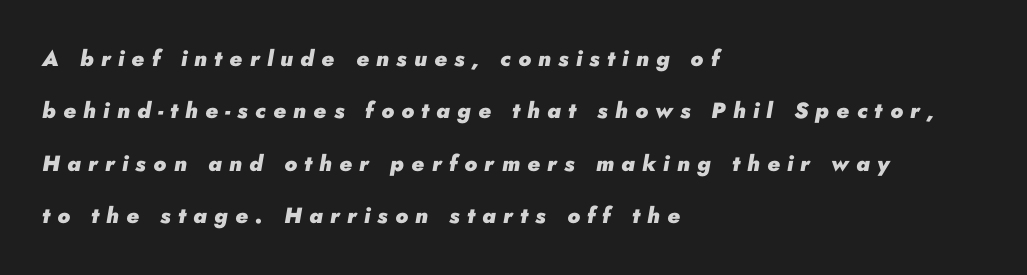
{"italic": "yes", "lean": "right", "slant_degrees": 10, "bold": "yes", "underline": "no", "align": "left", "line_spacing": "loose", "line_spacing_ratio": 2.38, "letter_spacing": "wide", "letter_spacing_em": 0.33, "glyph_px": 22}
